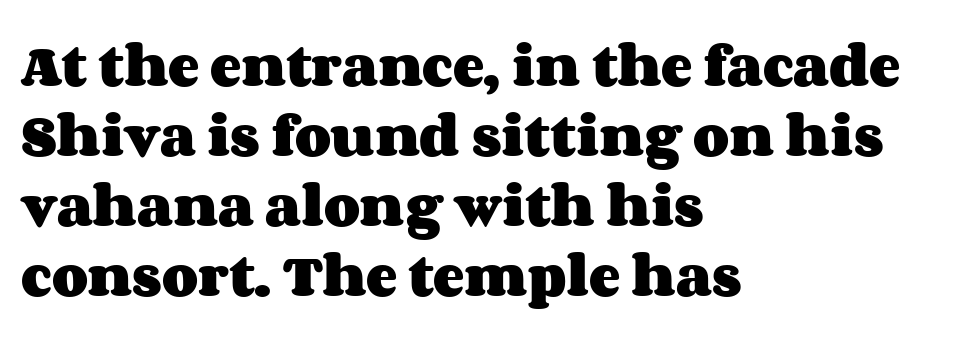
Normally led — the rows are evenly, conventionally spaced. Proportional: the letters do not fall into vertical columns. The strokes are fattened all the way to bold. Italic: no, the glyphs are upright roman. Which margin do the lines hug? The left one — the right edge is uneven.
